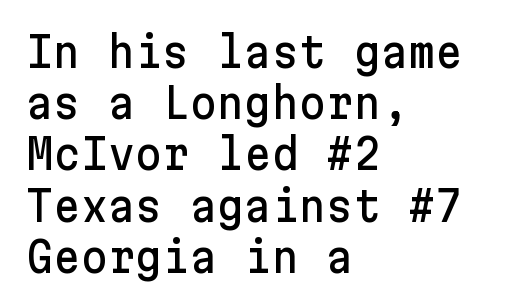
The image shows 42 px sans-serif type, upright; set left-aligned, line spacing 1.22x, normal letter spacing, not underlined; low stroke contrast and a medium x-height.
